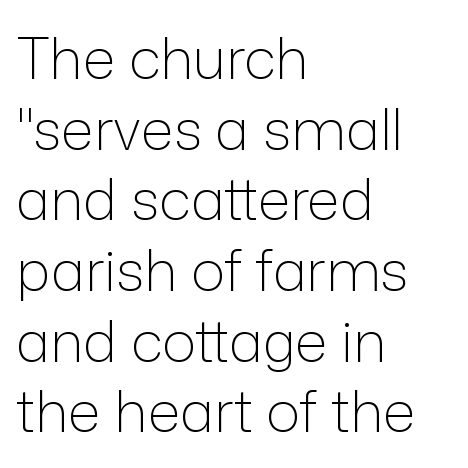
The letters stand upright; this is a roman face. The gap between lines stays unmarked. The letters carry no serifs — their stems end cleanly without finishing strokes. Typeset ragged right — the left edge is the straight one.
